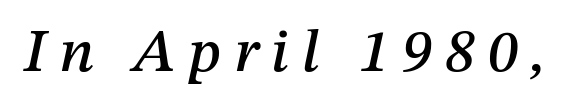
Q: Is the text italic (slanted)? A: Yes, it leans right by about 12 degrees.
Q: Is the text underlined? A: No.
Q: Is the spacing between letters normal or unusually wide? A: Unusually wide.
Q: Width (condensed, normal, or wide)? A: Normal.
Q: Stroke contrast? A: Medium.
Q: x-height? A: Medium.
Q: Monospaced? A: No.
